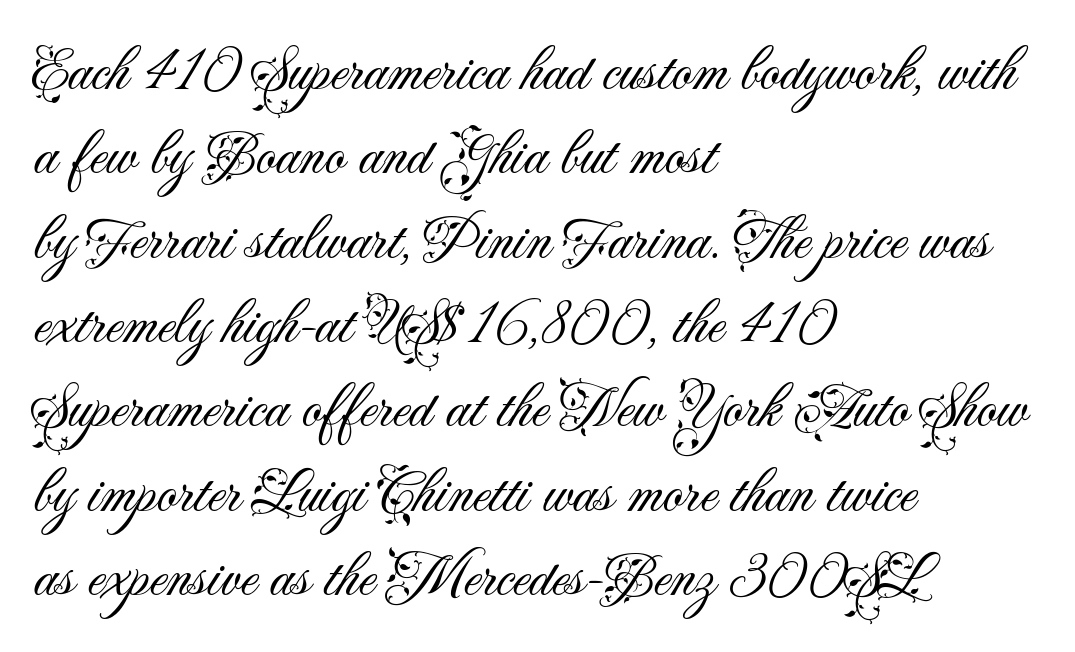
The image shows 62 px light sans-serif type; set left-aligned, normal line spacing (1.36x), normal letter spacing, not underlined; medium stroke contrast and a small x-height.
